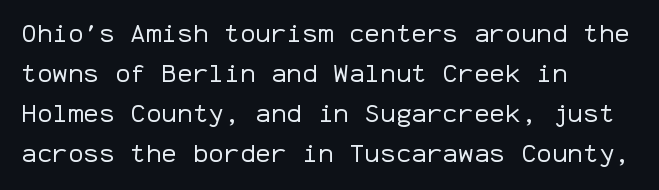
Q: Is the text bold? A: No.
Q: Is the text italic (slanted)? A: No, it is upright.
Q: Is the text underlined? A: No.
Q: How is the paragraph aligned? A: Left-aligned.
Q: Is the spacing between letters normal or unusually wide? A: Normal.
Q: Is the spacing between lines tight, normal or loose? A: Normal.
